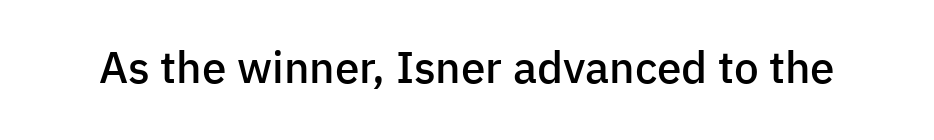
The image shows 44 px semibold sans-serif type, upright; set normal letter spacing, not underlined; low stroke contrast and a medium x-height.
